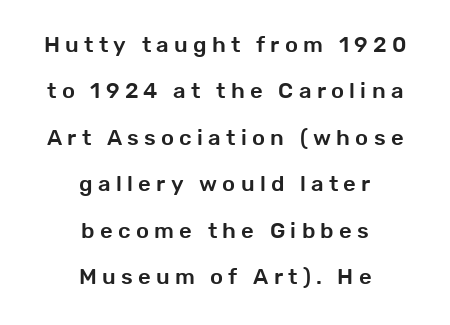
Q: Is the text italic (slanted)? A: No, it is upright.
Q: Is the text underlined? A: No.
Q: How is the paragraph aligned? A: Centered.
Q: Is the spacing between letters normal or unusually wide? A: Unusually wide.
Q: Is the spacing between lines tight, normal or loose? A: Loose.
